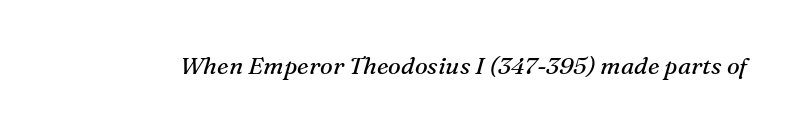
Q: Is the text bold? A: No.
Q: Is the text italic (slanted)? A: Yes, it leans right by about 16 degrees.
Q: Is the text underlined? A: No.
Q: Is the spacing between letters normal or unusually wide? A: Normal.
